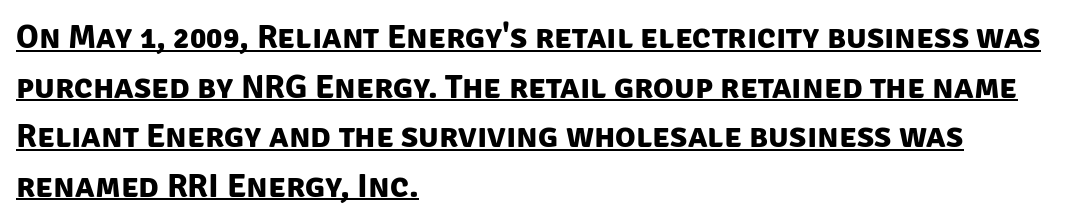
Q: Is the text bold? A: Yes.
Q: Is the typeface a serif or a sans-serif typeface? A: Sans-serif.
Q: Is the text underlined? A: Yes.
Q: How is the paragraph aligned? A: Left-aligned.
Q: Is the spacing between letters normal or unusually wide? A: Normal.
Q: Is the spacing between lines tight, normal or loose? A: Normal.
Q: Width (condensed, normal, or wide)? A: Normal.
Q: Stroke contrast? A: Low.
Q: x-height? A: Large.
Q: Monospaced? A: No.
